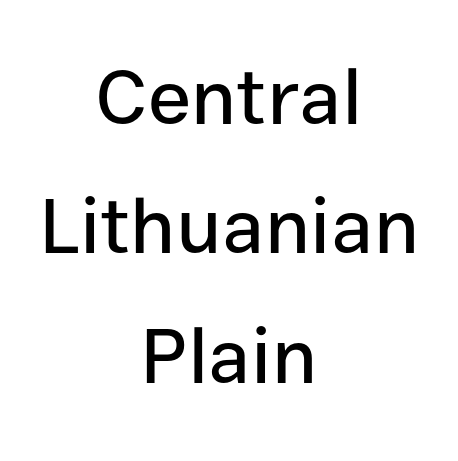
The image shows 78 px sans-serif type, upright; set centered, normal line spacing (1.66x), normal letter spacing, not underlined; low stroke contrast and a medium x-height.
